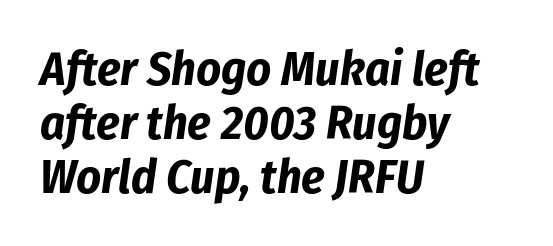
The image shows 48 px bold, condensed type, italic (leaning right); set left-aligned, tight line spacing (1.12x), normal letter spacing, not underlined; low stroke contrast and a medium x-height.
